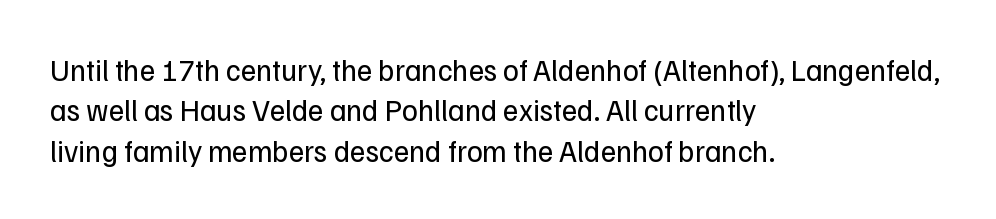
{"serif": "no", "italic": "no", "bold": "no", "weight": "regular", "width": "normal", "stroke_contrast": "low", "x_height": "medium", "monospaced": "no", "underline": "no", "align": "left", "line_spacing": "normal", "line_spacing_ratio": 1.35, "letter_spacing": "normal", "letter_spacing_em": 0.0, "glyph_px": 30}
